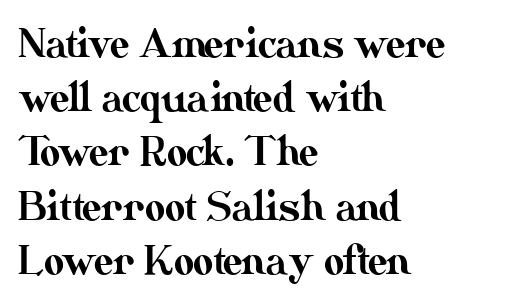
{"italic": "no", "width": "normal", "stroke_contrast": "medium", "x_height": "small", "monospaced": "no", "underline": "no", "align": "left", "line_spacing": "normal", "line_spacing_ratio": 1.39, "letter_spacing": "normal", "letter_spacing_em": 0.0, "glyph_px": 39}
